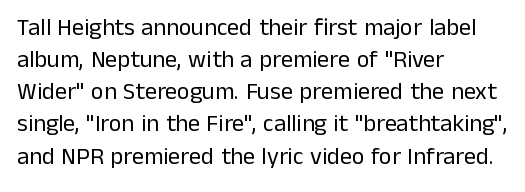
The strip under each line holds only bare page. You could call the tracking neutral — neither tight nor loose. Where is the straight margin? On the left. Upright lettering throughout. The weight tops out at a normal text grade.
